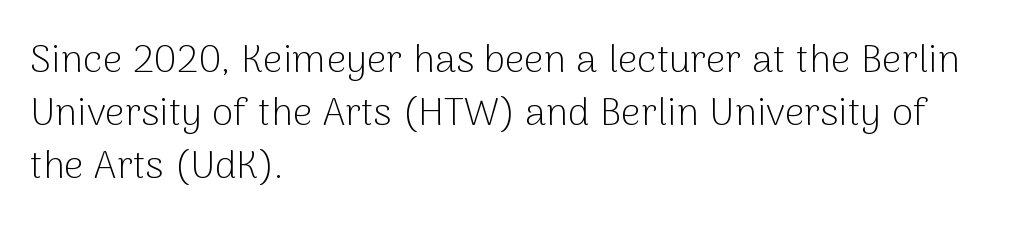
{"serif": "no", "italic": "no", "bold": "no", "weight": "light", "width": "normal", "stroke_contrast": "low", "x_height": "medium", "monospaced": "no", "underline": "no", "align": "left", "line_spacing": "normal", "line_spacing_ratio": 1.36, "letter_spacing": "normal", "letter_spacing_em": 0.0, "glyph_px": 39}
